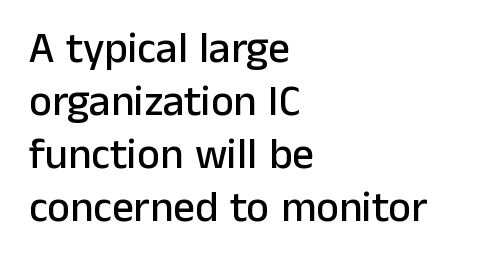
Does the copy run flush right? No — it runs flush left. Does the type have serifs? No, each stem ends abruptly. The lettering holds an erect, upright posture throughout. Underlining? Definitely not there. Look at the tracking — it's just the regular setting, nothing added. You could not count columns in this text — the font is proportionally spaced.
